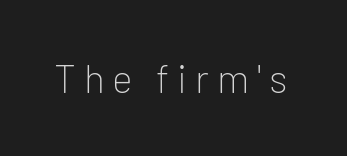
{"serif": "no", "italic": "no", "bold": "no", "weight": "light", "width": "normal", "stroke_contrast": "low", "x_height": "medium", "monospaced": "no", "underline": "no", "letter_spacing": "wide", "letter_spacing_em": 0.2, "glyph_px": 39}
